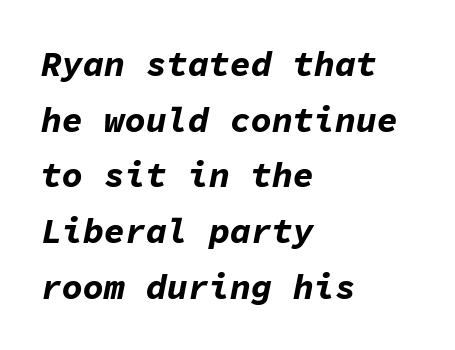
Slanted lettering throughout. Has an underline been added? It has not. Look at the stroke-to-counter ratio: heavy, a bold. Is the block centered? No — it sits flush against the left margin. The rendering keeps characters at their native spacing. Line spacing here is normal.
